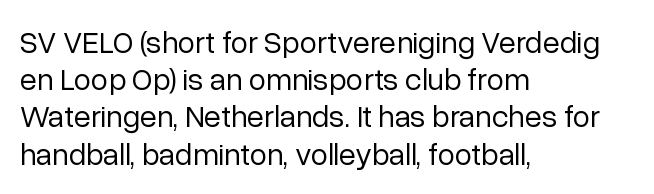
Look at the bottom of the vertical strokes: they stop flat, with no serifs. You can tell it's not italic because the verticals are truly vertical. The passage shown has conventional tracking throughout. Proportional: the letters do not fall into vertical columns. No extra ink here — the face is not bold. The string is rendered with underlining switched off.
